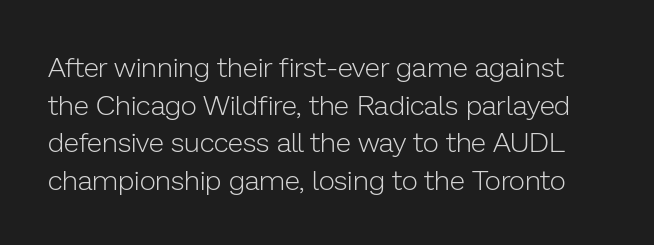
Underlining? Definitely not there. A light-to-regular cut is what we see here. Short note: letters normally spaced. It's the straight-up-and-down kind of type.
